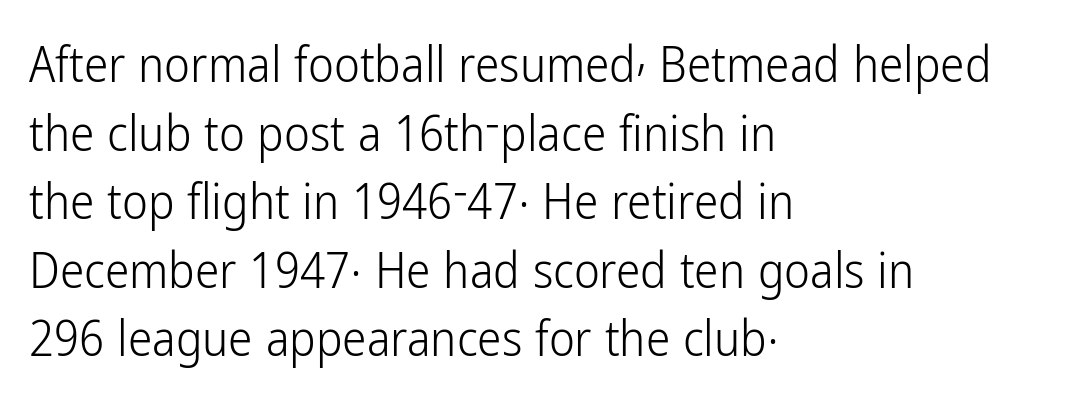
Rule under the text: the space is simply empty. Normally led — the rows are evenly, conventionally spaced. This sample has the flowing, uneven cadence of proportional lettering. Each word holds together tightly as a unit, with standard inter-letter gaps.
